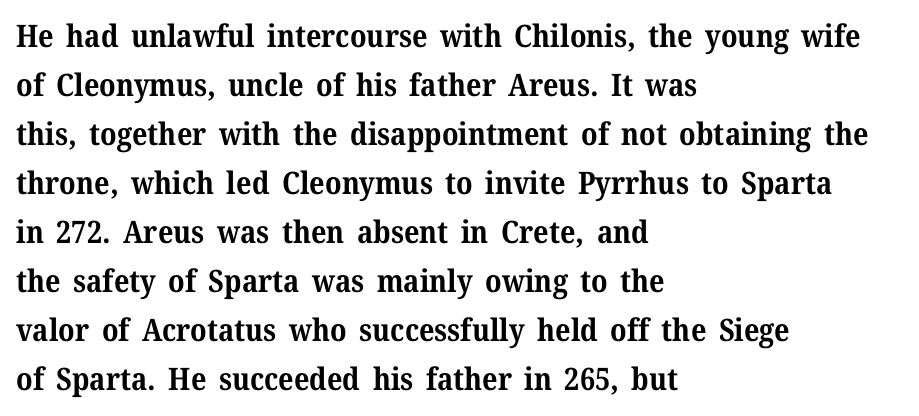
The image shows 31 px bold serif type, upright; set left-aligned, normal line spacing (1.58x), normal letter spacing, not underlined; medium stroke contrast and a medium x-height.
